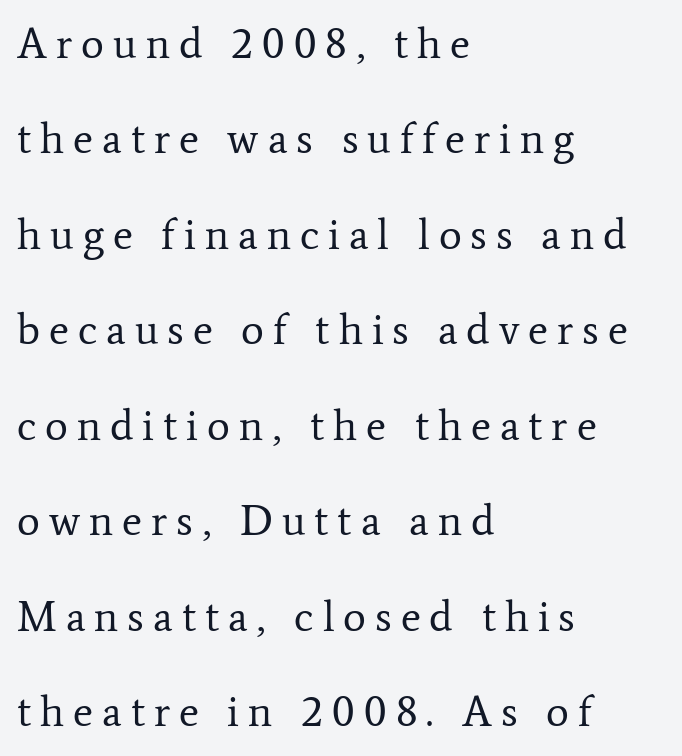
The type family on display is of the serif kind. The text block is weighted toward the left margin, trailing off unevenly rightward. The gap between lines stays unmarked. This rendering widens character spacing well past its baseline value. The typography opts for an upright posture over an oblique one. Stem width sits at or under what a default text font uses.
